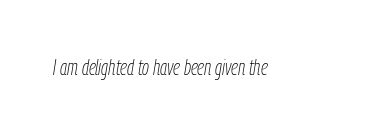
Unmarked baselines from the first word to the last. The font sits on the lighter half of the weight spectrum, regular included. Characters are canted at an angle relative to the baseline's perpendicular. Caption: standard tracking, unaltered.
